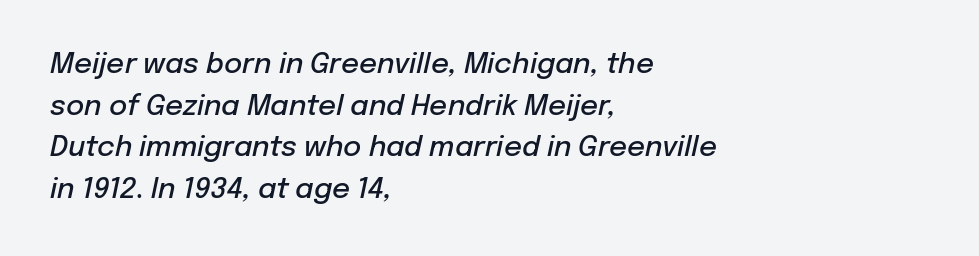
{"italic": "yes", "lean": "right", "slant_degrees": 12, "bold": "semi", "weight": "semibold", "width": "normal", "stroke_contrast": "low", "x_height": "medium", "monospaced": "no", "underline": "no", "align": "left", "line_spacing": "normal", "line_spacing_ratio": 1.49, "letter_spacing": "normal", "letter_spacing_em": 0.0, "glyph_px": 28}
